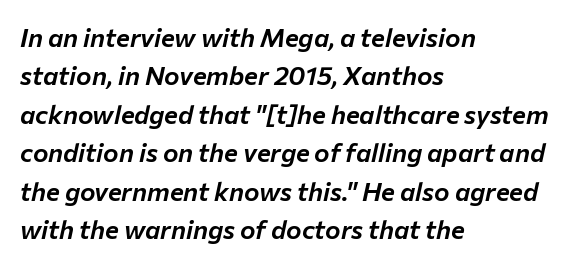
{"italic": "yes", "lean": "right", "slant_degrees": 12, "underline": "no", "align": "left", "line_spacing": "normal", "line_spacing_ratio": 1.48, "letter_spacing": "normal", "letter_spacing_em": 0.0, "glyph_px": 26}
